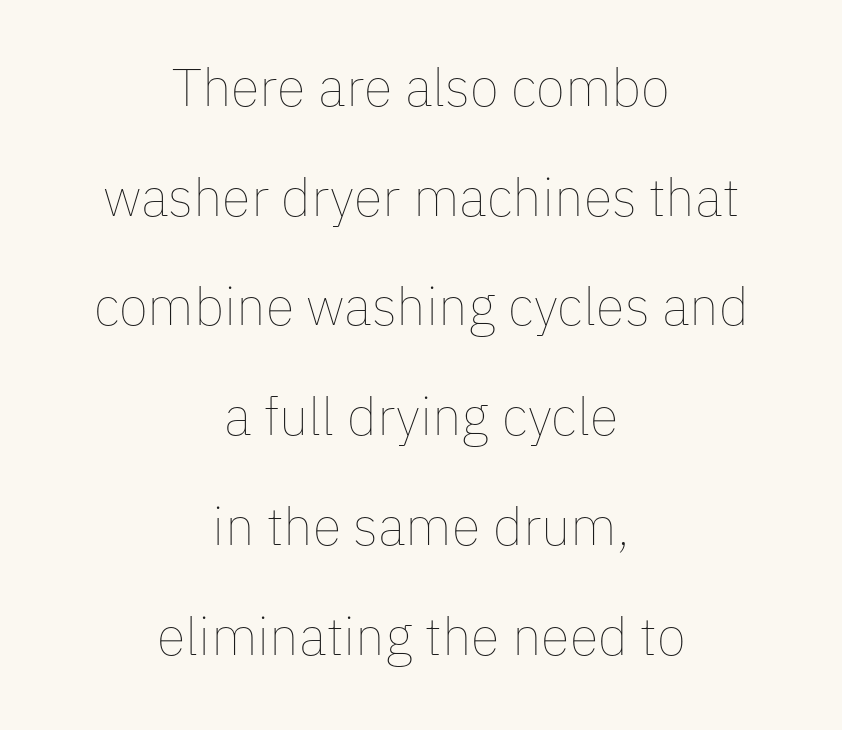
{"italic": "no", "bold": "no", "weight": "thin", "width": "normal", "stroke_contrast": "low", "x_height": "medium", "monospaced": "no", "underline": "no", "align": "center", "line_spacing": "loose", "line_spacing_ratio": 2.07, "letter_spacing": "normal", "letter_spacing_em": 0.0, "glyph_px": 53}
